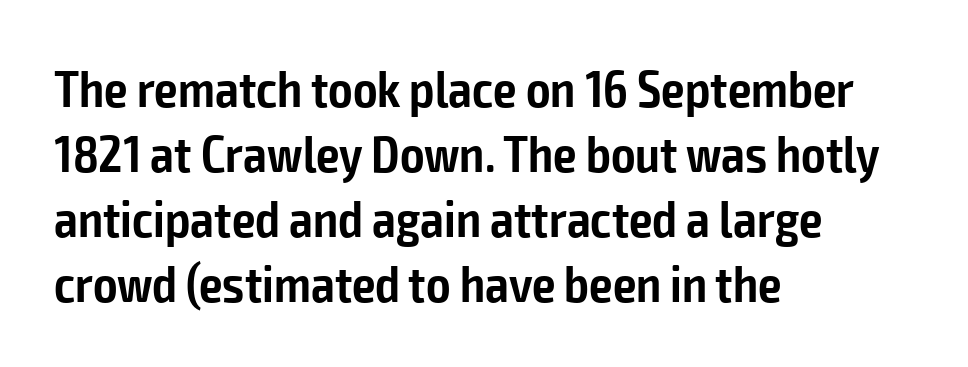
The image shows 52 px semibold, condensed sans-serif type, upright; set left-aligned, normal line spacing (1.25x), normal letter spacing, not underlined; low stroke contrast and a medium x-height.
